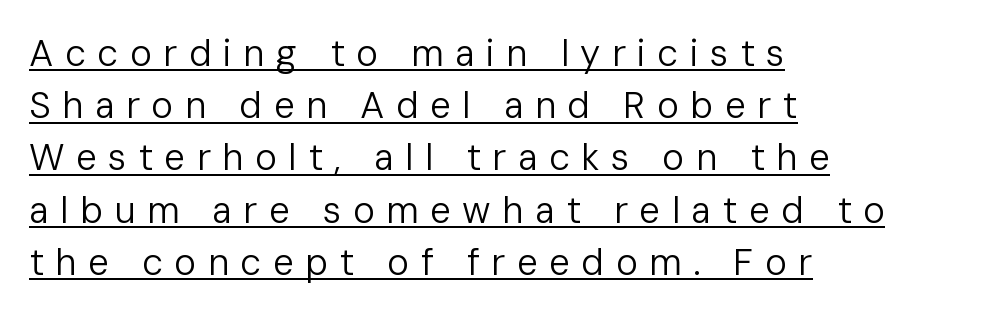
The image shows 37 px regular-weight sans-serif type, upright; set left-aligned, normal line spacing (1.41x), unusually wide letter spacing (+0.31 em), underlined; low stroke contrast and a medium x-height.
